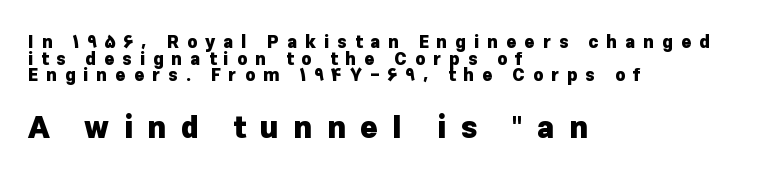
The image shows 30 px heavy sans-serif type, upright; set left-aligned, tight line spacing (0.98x), unusually wide letter spacing (+0.48 em), not underlined; the second (bottom) block is 1.76x larger; low stroke contrast and a medium x-height.
